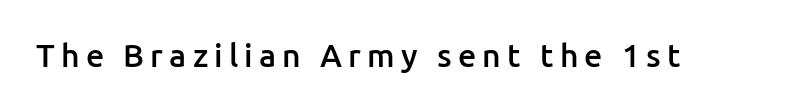
Q: Is the text bold? A: Semi-bold.
Q: Is the text italic (slanted)? A: No, it is upright.
Q: Is the typeface a serif or a sans-serif typeface? A: Sans-serif.
Q: Is the text underlined? A: No.
Q: Width (condensed, normal, or wide)? A: Normal.
Q: Stroke contrast? A: Low.
Q: x-height? A: Medium.
Q: Monospaced? A: No.
